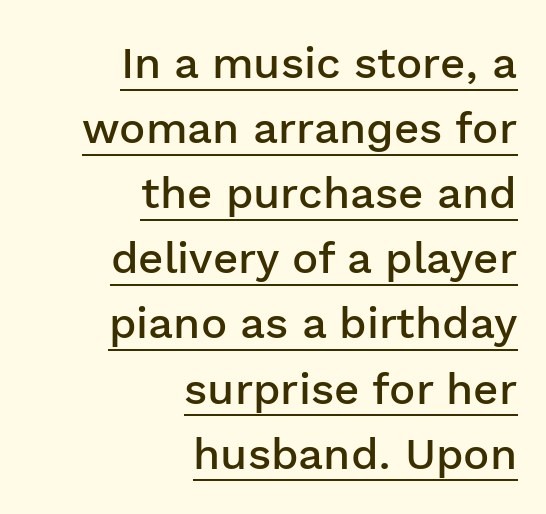
The image shows 44 px semibold sans-serif type, upright; set right-aligned, normal line spacing (1.48x), normal letter spacing, underlined; low stroke contrast and a medium x-height.
